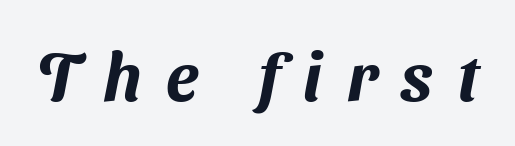
{"serif": "no", "width": "normal", "stroke_contrast": "medium", "x_height": "medium", "monospaced": "no", "underline": "no", "letter_spacing": "wide", "letter_spacing_em": 0.36, "glyph_px": 67}
